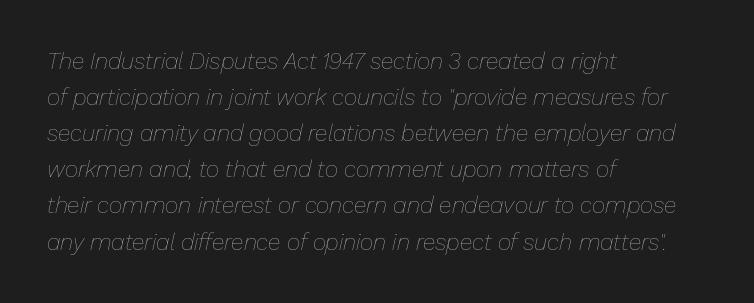
{"italic": "yes", "lean": "right", "slant_degrees": 13, "bold": "no", "underline": "no", "align": "left", "line_spacing": "normal", "line_spacing_ratio": 1.57, "letter_spacing": "normal", "letter_spacing_em": 0.0, "glyph_px": 23}
